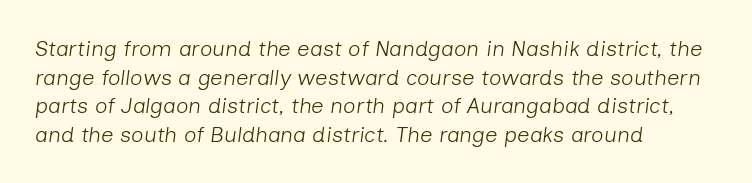
The rendering anchors every line to the left-hand side. Lines of text with bare space underneath. The rendering keeps characters at their native spacing. The lettering tilts uniformly, giving the passage an italic look.
